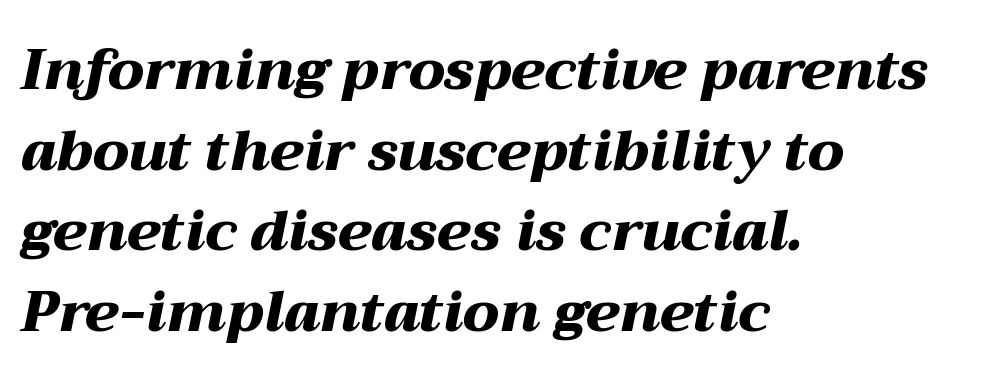
This rendering features lettering with no underline. Posture: slanted. Each glyph is drawn with heavy, bold strokes. The block of text has a typical density, with ordinary space between rows.
